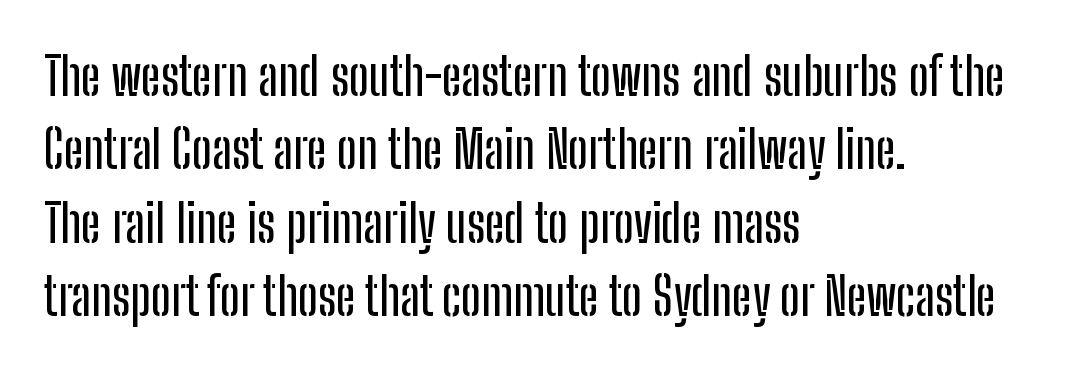
Notice how descenders clear the ascenders below comfortably — that's standard leading. The rendering uses natural spacing where letterforms have individual widths. Line starts are locked; line ends wander. This rendering features lettering with no underline. Look at the bottom of the vertical strokes: they stop flat, with no serifs.
